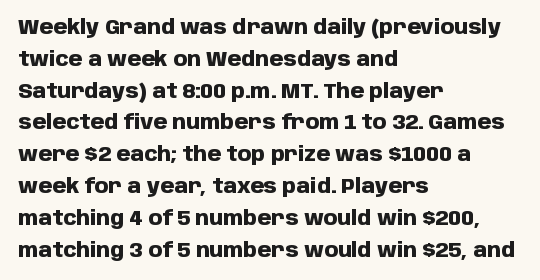
Upright lettering throughout. The foot of each line stays bare and open. Line spacing here is normal. The letters sit at their default tracking, neither squeezed nor spread. The setting favours the left margin, as ordinary paragraphs usually do. These words are printed bold, with thick strokes throughout.
